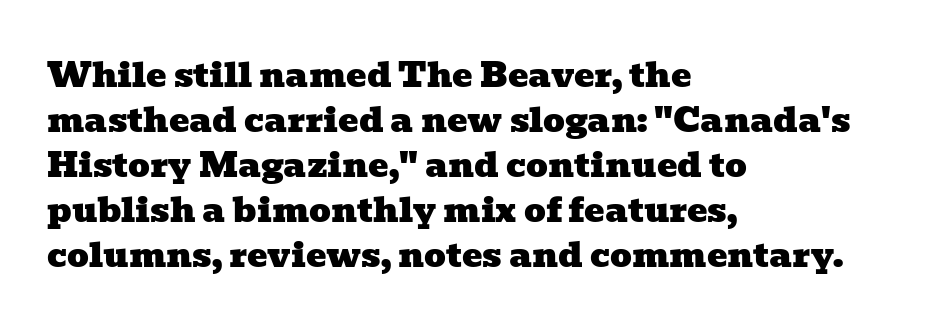
This rendering employs a face with finishing strokes, i.e., a serif. Character widths vary here, with narrow letters taking less room than wide ones. The block of text has a typical density, with ordinary space between rows. This sample uses plain, unmodified letter spacing. These lines stack with their left ends in a neat column.
